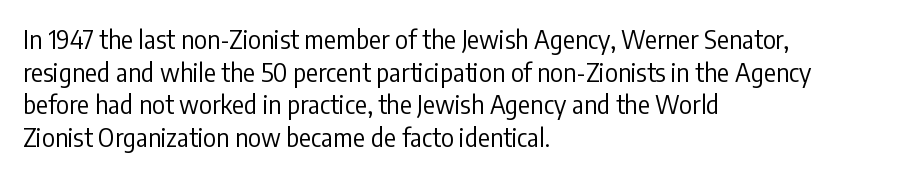
What's the leading like? Ordinary, nothing unusual. The passage shown has conventional tracking throughout. The typography opts for an upright posture over an oblique one. The passage is arranged the way most books set body copy — flush left.
